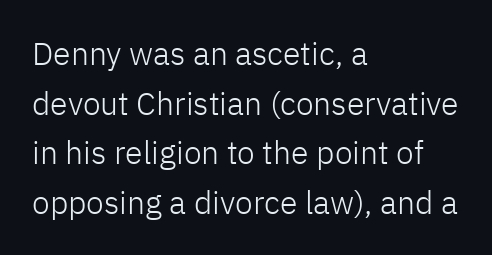
{"serif": "no", "italic": "no", "bold": "no", "weight": "light", "width": "normal", "stroke_contrast": "low", "x_height": "medium", "monospaced": "no", "underline": "no", "align": "left", "line_spacing": "normal", "line_spacing_ratio": 1.55, "letter_spacing": "normal", "letter_spacing_em": 0.0, "glyph_px": 32}
